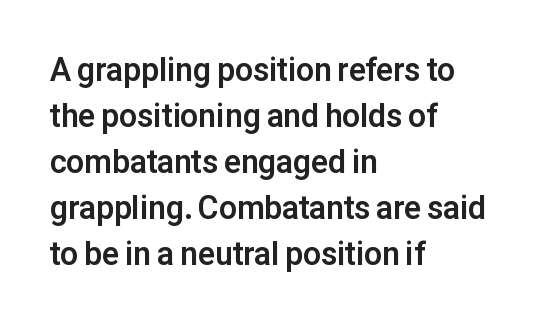
Q: Is the text bold? A: Yes.
Q: Is the text italic (slanted)? A: No, it is upright.
Q: Is the typeface a serif or a sans-serif typeface? A: Sans-serif.
Q: Is the text underlined? A: No.
Q: How is the paragraph aligned? A: Left-aligned.
Q: Is the spacing between letters normal or unusually wide? A: Normal.
Q: Is the spacing between lines tight, normal or loose? A: Normal.
Q: Width (condensed, normal, or wide)? A: Normal.
Q: Stroke contrast? A: Low.
Q: x-height? A: Medium.
Q: Monospaced? A: No.
